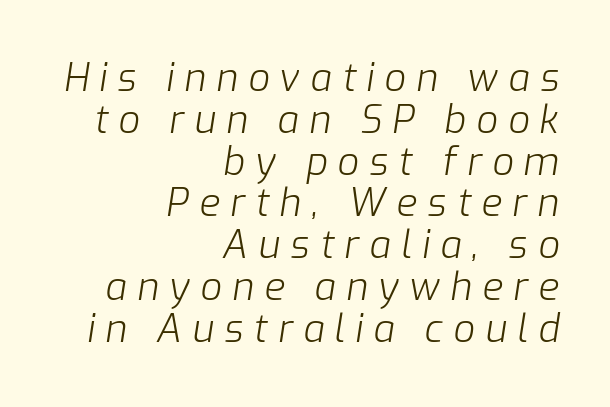
The line texture is sparse and dotted thanks to wide tracking. Horizontally, the lines are justified to the trailing edge only. Compared with typical paragraphs, the rows here are closer together. Quick note: italic. Rule under the text: the space is simply empty.
